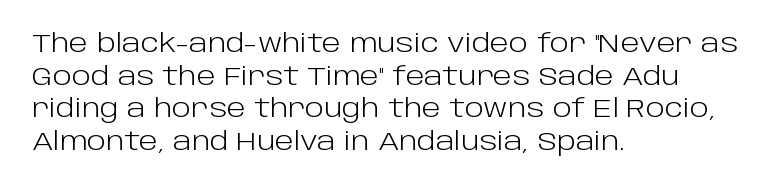
The image shows 25 px text type, upright; set left-aligned, normal line spacing (1.31x), normal letter spacing, not underlined.
